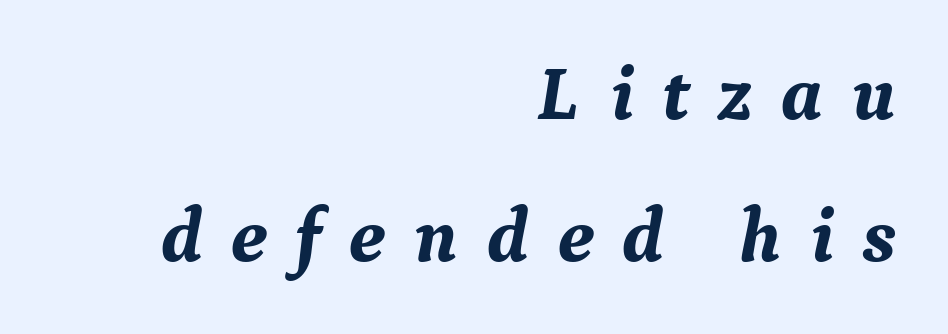
{"serif": "yes", "italic": "yes", "lean": "right", "slant_degrees": 9, "bold": "yes", "weight": "bold", "width": "normal", "stroke_contrast": "medium", "x_height": "medium", "monospaced": "no", "underline": "no", "align": "right", "line_spacing_ratio": 1.84, "letter_spacing": "wide", "letter_spacing_em": 0.37, "glyph_px": 77}
